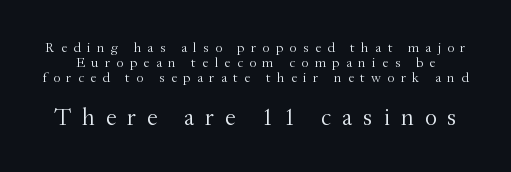
{"italic": "no", "bold": "no", "underline": "no", "line_spacing": "tight", "line_spacing_ratio": 1.08, "letter_spacing": "wide", "letter_spacing_em": 0.45, "larger_block": "second", "size_ratio": 1.71, "glyph_px": 24}
